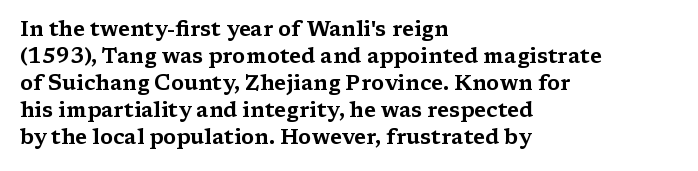
Q: Is the text italic (slanted)? A: No, it is upright.
Q: Is the text underlined? A: No.
Q: How is the paragraph aligned? A: Left-aligned.
Q: Is the spacing between letters normal or unusually wide? A: Normal.
Q: Is the spacing between lines tight, normal or loose? A: Normal.
